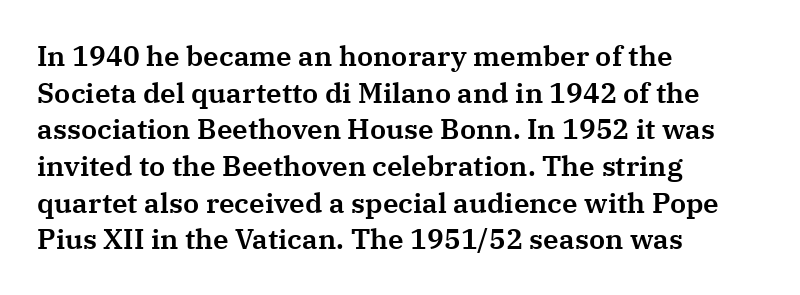
Q: Is the text italic (slanted)? A: No, it is upright.
Q: Is the typeface a serif or a sans-serif typeface? A: Serif.
Q: Is the text underlined? A: No.
Q: How is the paragraph aligned? A: Left-aligned.
Q: Is the spacing between letters normal or unusually wide? A: Normal.
Q: Is the spacing between lines tight, normal or loose? A: Normal.
Q: Width (condensed, normal, or wide)? A: Normal.
Q: Stroke contrast? A: Medium.
Q: x-height? A: Medium.
Q: Monospaced? A: No.
